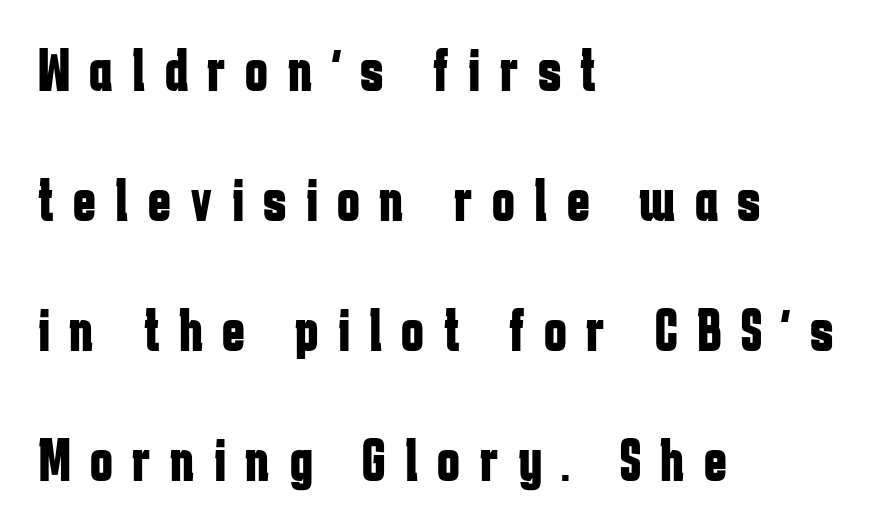
Q: Is the text bold? A: Yes.
Q: Is the text italic (slanted)? A: No, it is upright.
Q: Is the typeface a serif or a sans-serif typeface? A: Sans-serif.
Q: Is the text underlined? A: No.
Q: How is the paragraph aligned? A: Left-aligned.
Q: Is the spacing between letters normal or unusually wide? A: Unusually wide.
Q: Is the spacing between lines tight, normal or loose? A: Loose.
Q: Width (condensed, normal, or wide)? A: Condensed.
Q: Stroke contrast? A: Low.
Q: x-height? A: Medium.
Q: Monospaced? A: No.
